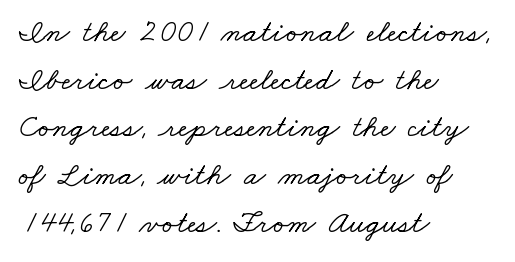
Q: Is the typeface a serif or a sans-serif typeface? A: Serif.
Q: Is the text underlined? A: No.
Q: How is the paragraph aligned? A: Left-aligned.
Q: Is the spacing between letters normal or unusually wide? A: Normal.
Q: Is the spacing between lines tight, normal or loose? A: Normal.
Q: Width (condensed, normal, or wide)? A: Wide.
Q: Stroke contrast? A: Low.
Q: x-height? A: Small.
Q: Monospaced? A: No.
